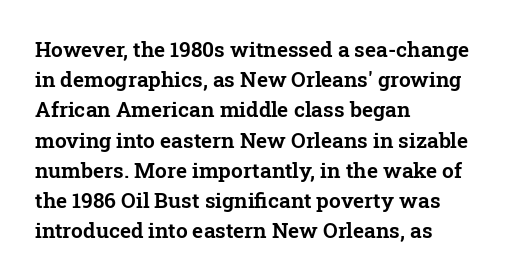
{"italic": "no", "underline": "no", "align": "left", "line_spacing": "normal", "line_spacing_ratio": 1.44, "letter_spacing": "normal", "letter_spacing_em": 0.0, "glyph_px": 21}
